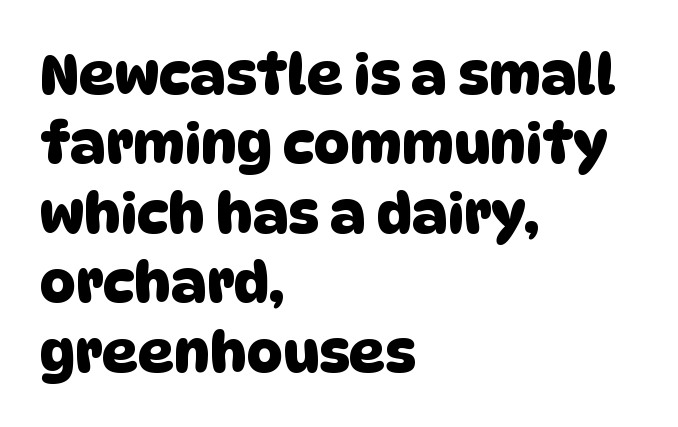
{"serif": "no", "width": "normal", "stroke_contrast": "low", "x_height": "large", "monospaced": "no", "underline": "no", "align": "left", "line_spacing_ratio": 1.24, "letter_spacing": "normal", "letter_spacing_em": 0.0, "glyph_px": 56}
